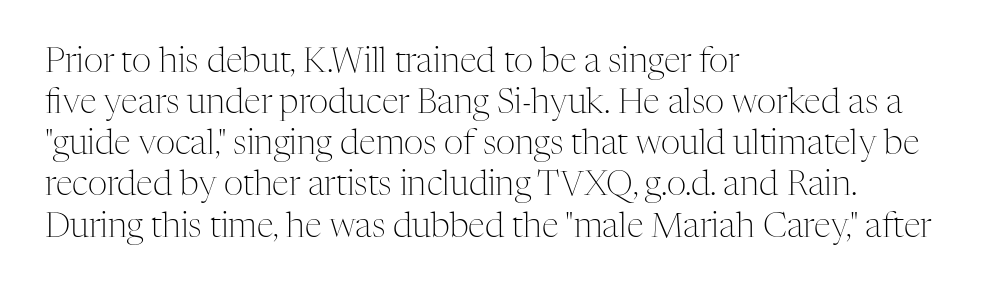
The image shows 34 px light serif type, upright; set left-aligned, line spacing 1.21x, normal letter spacing, not underlined; medium stroke contrast and a medium x-height.
